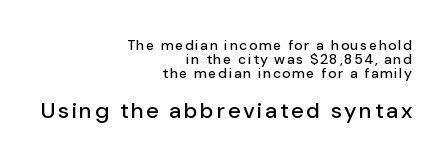
{"italic": "no", "underline": "no", "align": "right", "line_spacing": "tight", "line_spacing_ratio": 1.0, "larger_block": "second", "size_ratio": 1.57, "glyph_px": 22}
